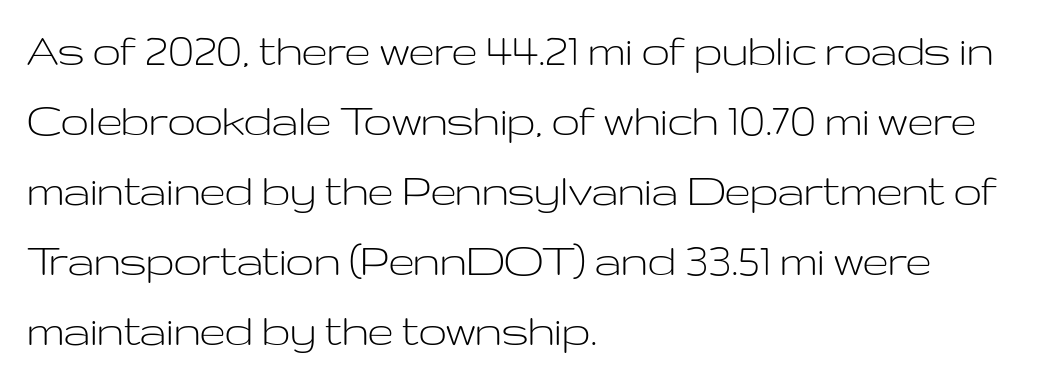
{"serif": "no", "italic": "no", "bold": "no", "weight": "light", "width": "wide", "stroke_contrast": "low", "x_height": "medium", "monospaced": "no", "underline": "no", "align": "left", "line_spacing": "normal", "line_spacing_ratio": 1.4, "letter_spacing": "normal", "letter_spacing_em": 0.0, "glyph_px": 50}
